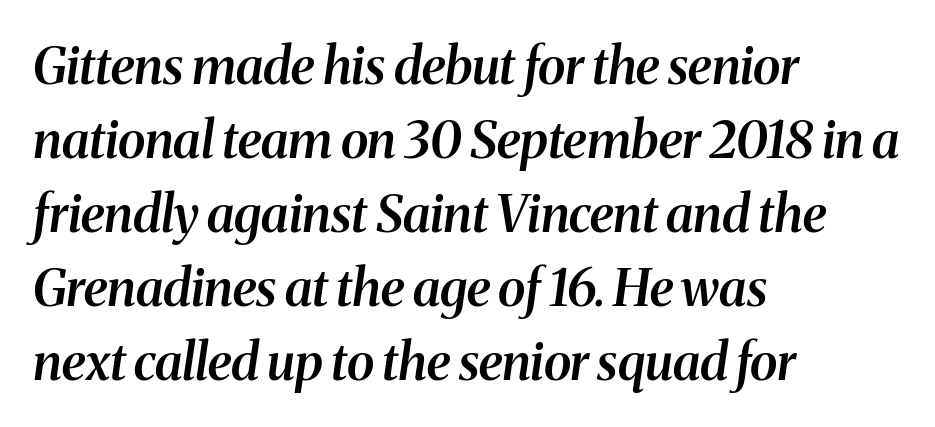
Q: Is the text bold? A: Semi-bold.
Q: Is the text italic (slanted)? A: Yes, it leans right by about 8 degrees.
Q: Is the typeface a serif or a sans-serif typeface? A: Serif.
Q: Is the text underlined? A: No.
Q: How is the paragraph aligned? A: Left-aligned.
Q: Is the spacing between letters normal or unusually wide? A: Normal.
Q: Is the spacing between lines tight, normal or loose? A: Normal.
Q: Width (condensed, normal, or wide)? A: Normal.
Q: Stroke contrast? A: Medium.
Q: x-height? A: Medium.
Q: Monospaced? A: No.
